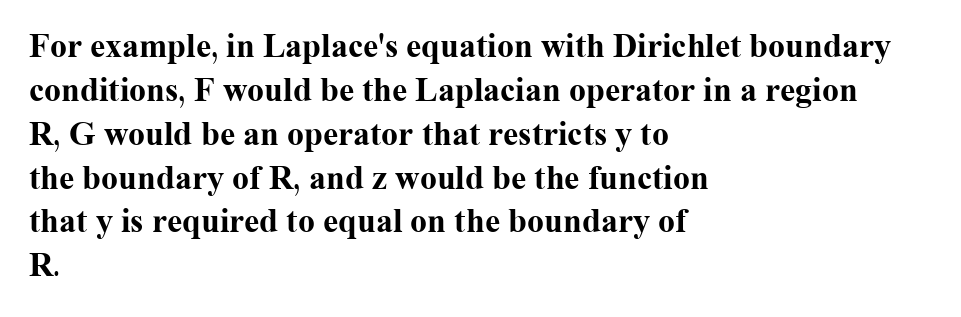
Glyph-to-glyph distance matches everyday printed text. The text was rendered using a seriffed face with decorative stroke endings. Regular leading. The passage shown is typed in a proportional face where columns would drift. Rendered with straight, roman letterforms. Caption: multi-line text, flush left, ragged right.
